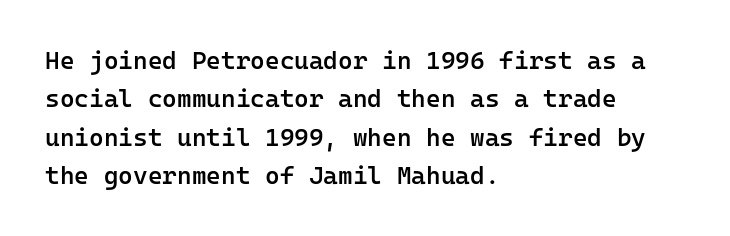
Q: Is the text bold? A: Semi-bold.
Q: Is the text italic (slanted)? A: No, it is upright.
Q: Is the text underlined? A: No.
Q: How is the paragraph aligned? A: Left-aligned.
Q: Is the spacing between letters normal or unusually wide? A: Normal.
Q: Is the spacing between lines tight, normal or loose? A: Normal.
